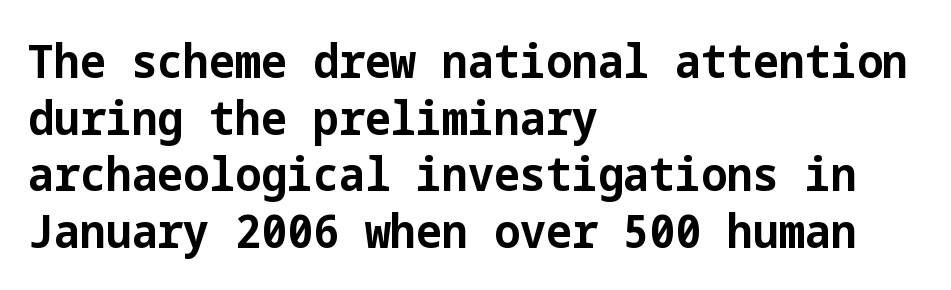
The image shows 46 px bold sans-serif type, upright; set left-aligned, line spacing 1.23x, normal letter spacing, not underlined; low stroke contrast and a medium x-height.
